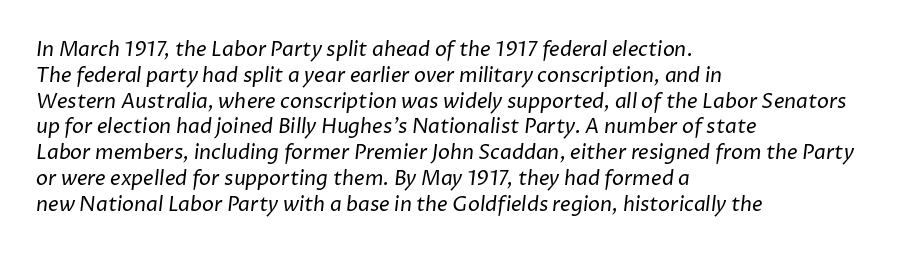
Q: Is the text bold? A: No.
Q: Is the text underlined? A: No.
Q: How is the paragraph aligned? A: Left-aligned.
Q: Is the spacing between letters normal or unusually wide? A: Normal.
Q: Is the spacing between lines tight, normal or loose? A: Normal.
